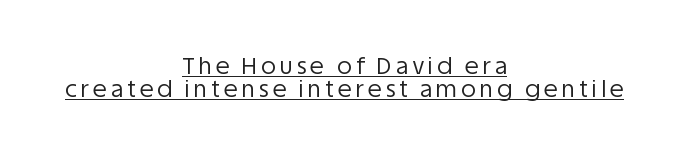
Notice how a bar underscores the lettering throughout. When letters stand straight like this, we call the style roman or upright. If you measured baseline to baseline, you'd find a short distance. The face looks like a standard text weight, possibly lighter.
